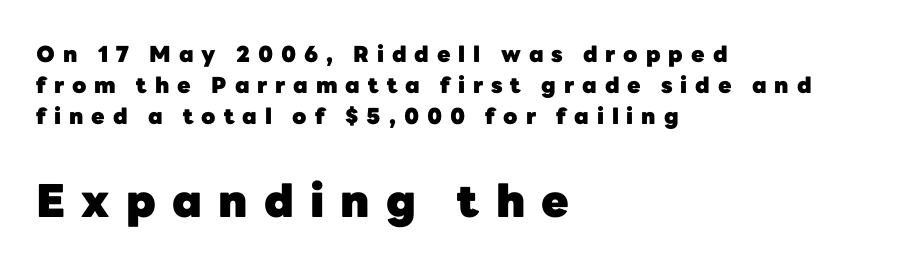
Q: Is the text bold? A: Yes.
Q: Is the text italic (slanted)? A: No, it is upright.
Q: Is the typeface a serif or a sans-serif typeface? A: Sans-serif.
Q: Is the text underlined? A: No.
Q: How is the paragraph aligned? A: Left-aligned.
Q: Is the spacing between letters normal or unusually wide? A: Unusually wide.
Q: Is the spacing between lines tight, normal or loose? A: Normal.
Q: Which block of text is set in a larger size, the first (top) or the second (bottom)? A: The second (bottom) one.
Q: Width (condensed, normal, or wide)? A: Normal.
Q: Stroke contrast? A: Low.
Q: x-height? A: Medium.
Q: Monospaced? A: No.
